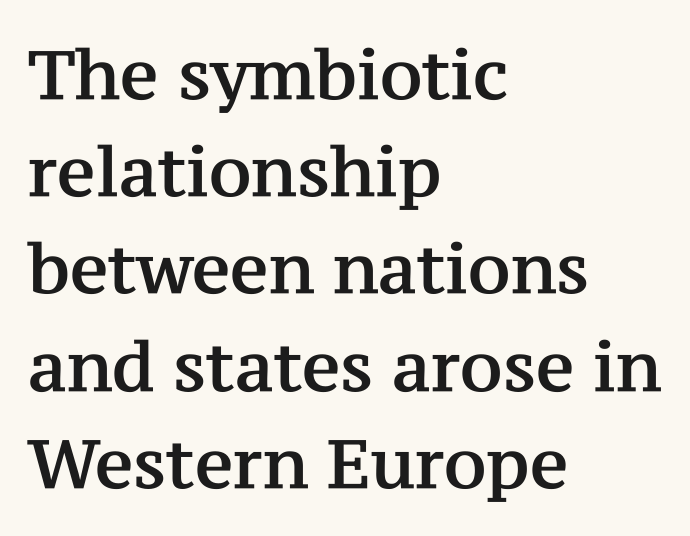
The image shows 68 px serif type, upright; set left-aligned, normal line spacing (1.43x), normal letter spacing, not underlined; medium stroke contrast and a medium x-height.
